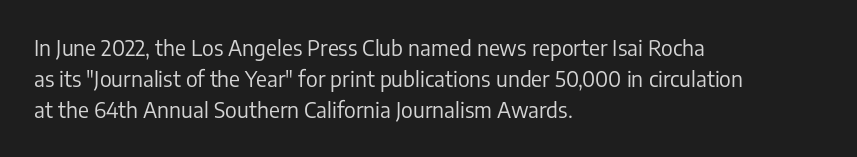
If you drew a line through each stem, it would be perfectly vertical. Leftover space on each line is placed entirely after the last word. The vertical gap from one line to the next is medium. The specimen omits any rule beneath the text block's lines.
